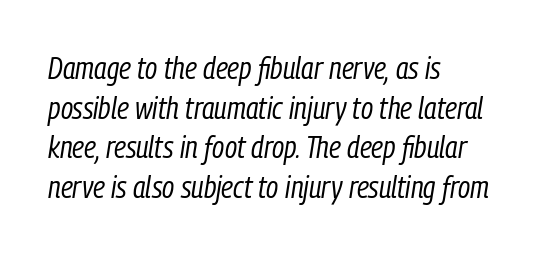
Q: Is the text bold? A: No.
Q: Is the text italic (slanted)? A: Yes, it leans right by about 9 degrees.
Q: Is the text underlined? A: No.
Q: How is the paragraph aligned? A: Left-aligned.
Q: Is the spacing between letters normal or unusually wide? A: Normal.
Q: Is the spacing between lines tight, normal or loose? A: Normal.
Q: Width (condensed, normal, or wide)? A: Condensed.
Q: Stroke contrast? A: Low.
Q: x-height? A: Medium.
Q: Monospaced? A: No.
